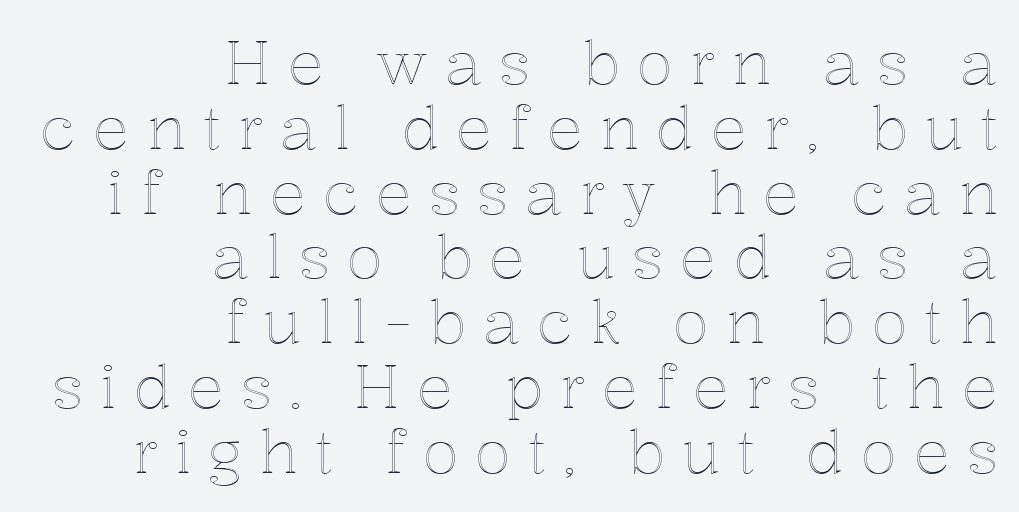
The gaps between neighbouring characters are conspicuously large. Closely set lines give the paragraph a compact silhouette. Here the designer chose a conventional face with non-uniform glyph widths. If you drew a ruler down the right edge, every line would touch it.
